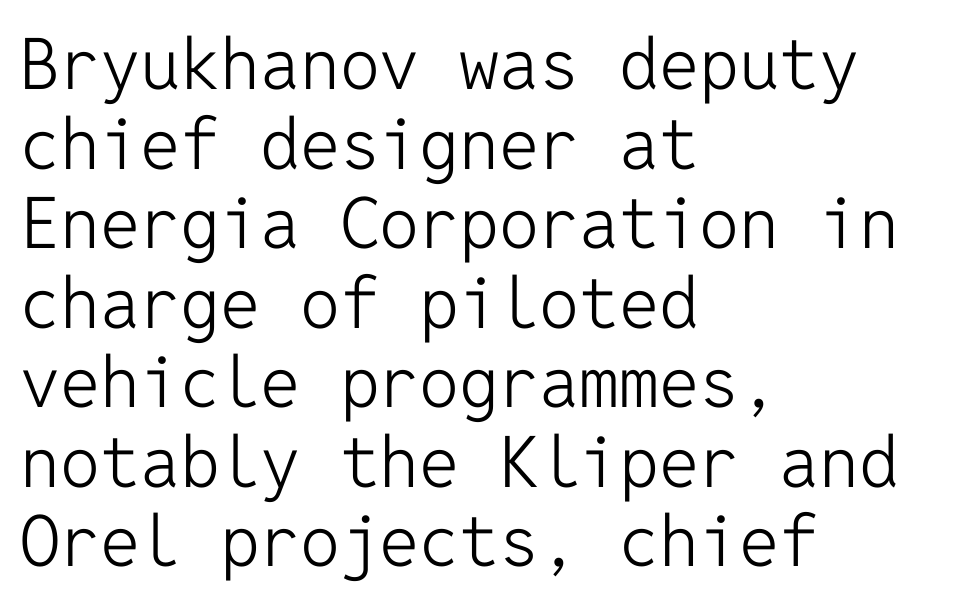
Q: Is the text bold? A: No.
Q: Is the text italic (slanted)? A: No, it is upright.
Q: Is the typeface a serif or a sans-serif typeface? A: Sans-serif.
Q: Is the text underlined? A: No.
Q: How is the paragraph aligned? A: Left-aligned.
Q: Is the spacing between letters normal or unusually wide? A: Normal.
Q: Is the spacing between lines tight, normal or loose? A: Tight.
Q: Width (condensed, normal, or wide)? A: Normal.
Q: Stroke contrast? A: Low.
Q: x-height? A: Medium.
Q: Monospaced? A: Yes.
